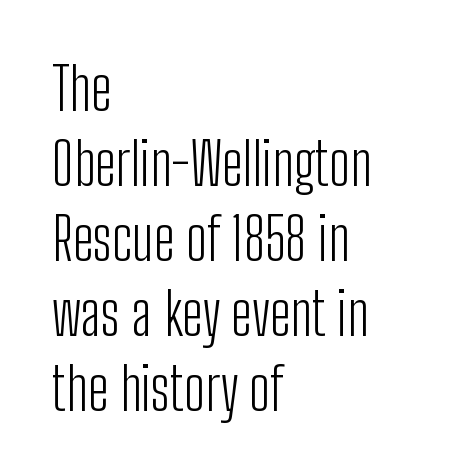
{"serif": "no", "italic": "no", "bold": "no", "weight": "light", "width": "condensed", "stroke_contrast": "low", "x_height": "medium", "monospaced": "no", "underline": "no", "align": "left", "line_spacing": "normal", "line_spacing_ratio": 1.27, "letter_spacing": "normal", "letter_spacing_em": 0.0, "glyph_px": 59}
